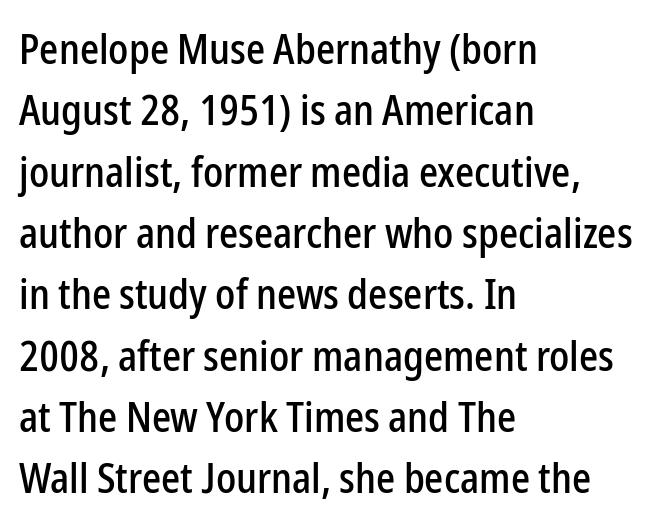
The image shows 42 px condensed sans-serif type, upright; set left-aligned, normal line spacing (1.46x), normal letter spacing, not underlined; low stroke contrast and a medium x-height.
